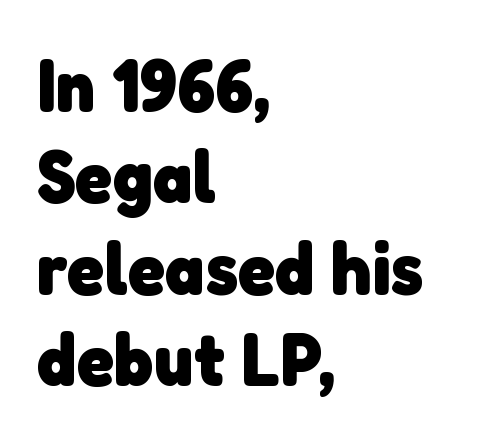
{"serif": "no", "bold": "yes", "weight": "heavy", "width": "normal", "stroke_contrast": "low", "x_height": "medium", "monospaced": "no", "underline": "no", "align": "left", "line_spacing_ratio": 1.22, "letter_spacing": "normal", "letter_spacing_em": 0.0, "glyph_px": 75}
